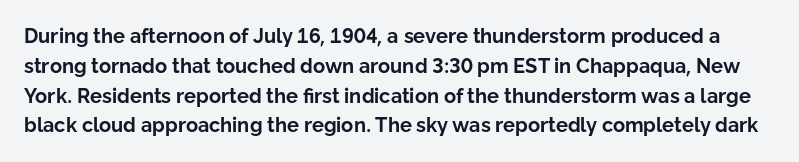
Q: Is the text bold? A: Yes.
Q: Is the text italic (slanted)? A: No, it is upright.
Q: Is the text underlined? A: No.
Q: Is the spacing between letters normal or unusually wide? A: Normal.
Q: Is the spacing between lines tight, normal or loose? A: Normal.
